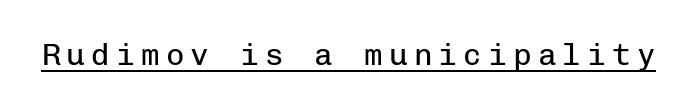
I'd call this a sans setting — the letters go barefoot. The face used here appears with an underline applied. Do the characters align in a grid? Yes, the font is monospaced. Heaviness? Minimal to ordinary, like unemphasized prose.
